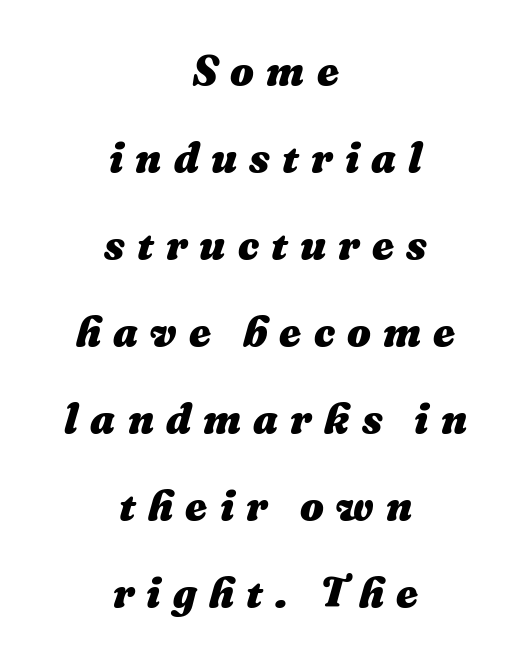
Every row of glyphs is offset so its center matches the block's center. Note the varied advance widths — an 'i' is clearly narrower than an 'm'. Is there much room between lines? Yes — plenty of vertical air separates them. Underline: absent. Loose tracking; the words dissolve into strings of separated letters.
